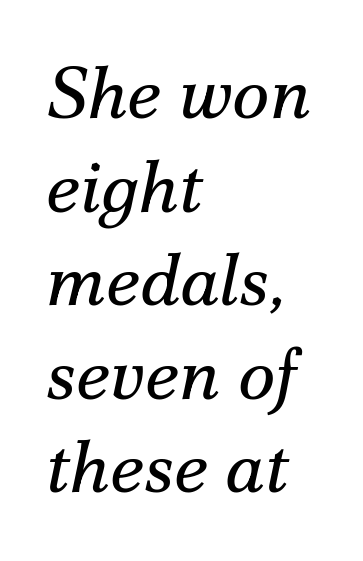
{"serif": "yes", "italic": "yes", "lean": "right", "slant_degrees": 12, "bold": "no", "weight": "regular", "width": "normal", "stroke_contrast": "medium", "x_height": "small", "monospaced": "no", "underline": "no", "align": "left", "line_spacing": "normal", "line_spacing_ratio": 1.3, "letter_spacing": "normal", "letter_spacing_em": 0.0, "glyph_px": 72}
